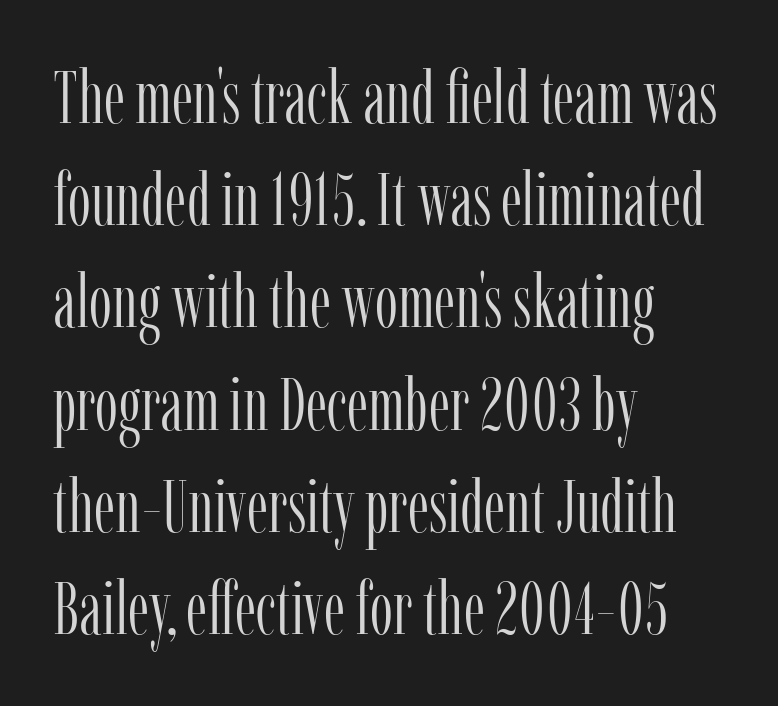
The image shows 73 px light, condensed serif type, upright; set left-aligned, normal line spacing (1.4x), normal letter spacing, not underlined; low stroke contrast and a medium x-height.
